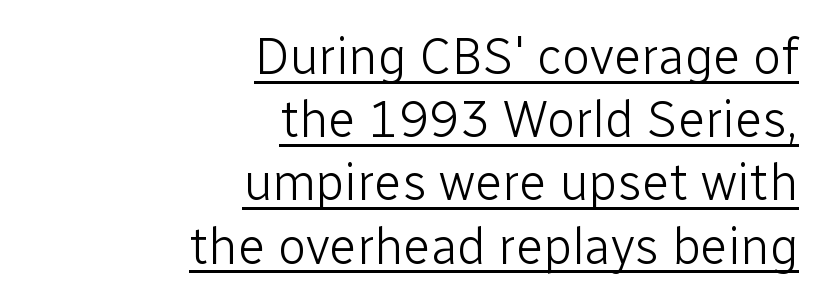
{"serif": "no", "italic": "no", "bold": "no", "weight": "light", "width": "normal", "stroke_contrast": "low", "x_height": "medium", "monospaced": "no", "underline": "yes", "align": "right", "line_spacing_ratio": 1.24, "letter_spacing": "normal", "letter_spacing_em": 0.0, "glyph_px": 51}
